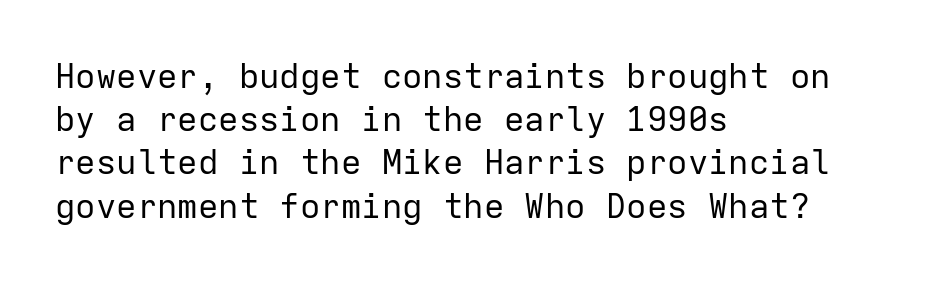
A bare baseline throughout the passage. In CSS terms this would be text-align: left. Nothing heavy about these letters — not bold at all. This sample has the even, mechanical cadence of fixed-width lettering.
